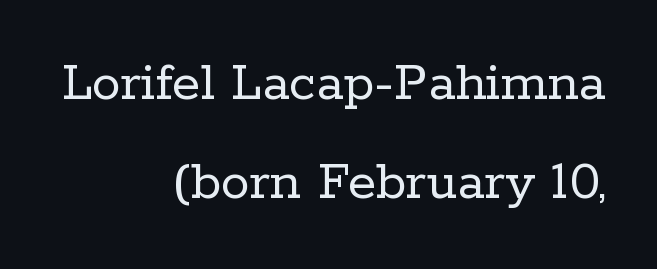
{"serif": "yes", "italic": "no", "bold": "no", "weight": "regular", "width": "normal", "stroke_contrast": "low", "x_height": "medium", "monospaced": "no", "underline": "no", "align": "right", "line_spacing_ratio": 1.71, "letter_spacing": "normal", "letter_spacing_em": 0.0, "glyph_px": 58}
